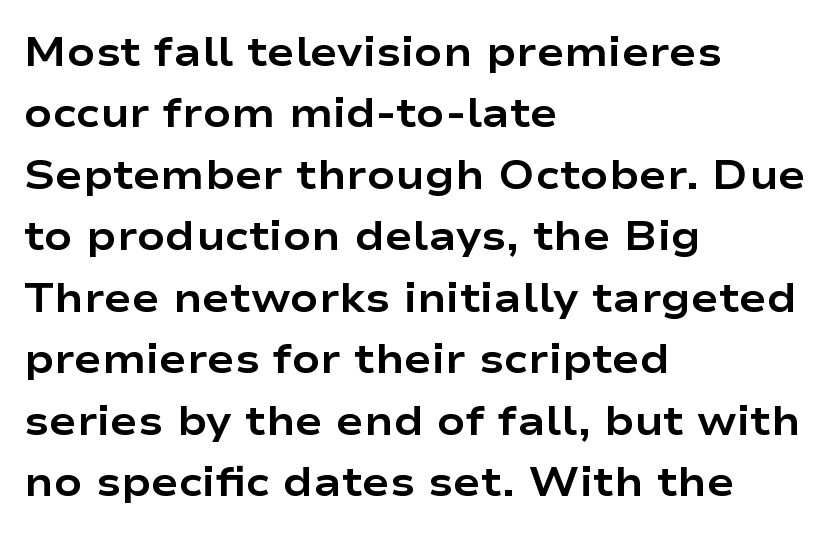
{"serif": "no", "italic": "no", "bold": "yes", "weight": "bold", "width": "wide", "stroke_contrast": "low", "x_height": "medium", "monospaced": "no", "underline": "no", "align": "left", "line_spacing": "normal", "line_spacing_ratio": 1.5, "letter_spacing": "normal", "letter_spacing_em": 0.0, "glyph_px": 41}
